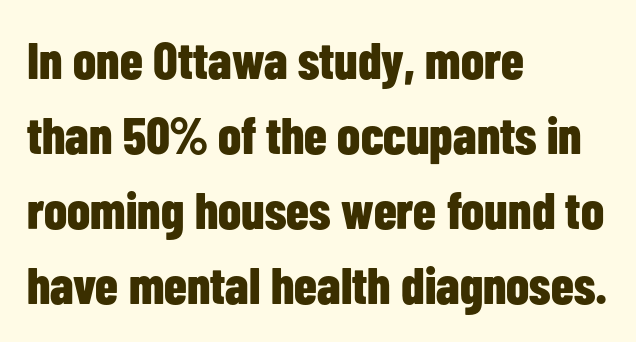
{"serif": "no", "italic": "no", "bold": "yes", "weight": "bold", "width": "condensed", "stroke_contrast": "low", "x_height": "medium", "monospaced": "no", "underline": "no", "align": "left", "line_spacing": "normal", "line_spacing_ratio": 1.44, "letter_spacing": "normal", "letter_spacing_em": 0.0, "glyph_px": 52}
